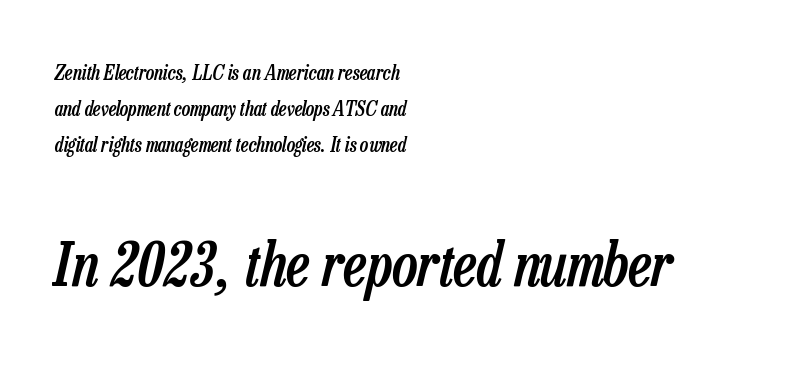
Q: Is the text bold? A: Semi-bold.
Q: Is the text italic (slanted)? A: Yes, it leans right by about 13 degrees.
Q: Is the text underlined? A: No.
Q: How is the paragraph aligned? A: Left-aligned.
Q: Is the spacing between letters normal or unusually wide? A: Normal.
Q: Which block of text is set in a larger size, the first (top) or the second (bottom)? A: The second (bottom) one.
Q: Width (condensed, normal, or wide)? A: Condensed.
Q: Stroke contrast? A: Low.
Q: x-height? A: Medium.
Q: Monospaced? A: No.
